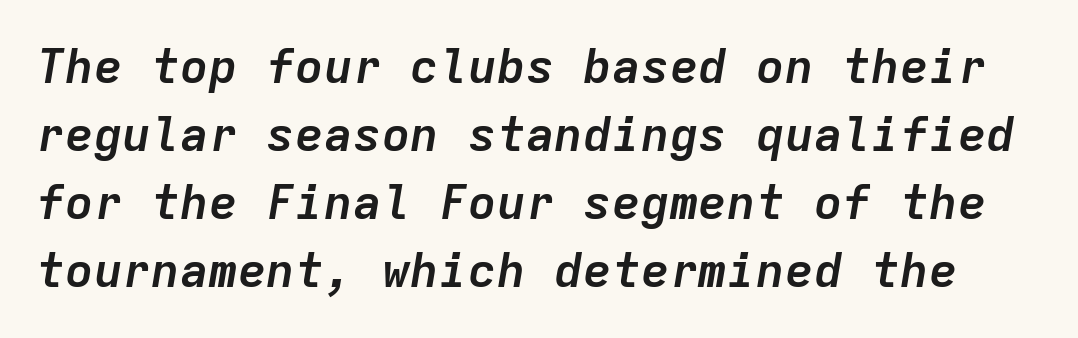
The image shows 48 px semibold type, italic (leaning right), monospaced; set normal line spacing (1.42x), normal letter spacing, not underlined; low stroke contrast and a medium x-height.
